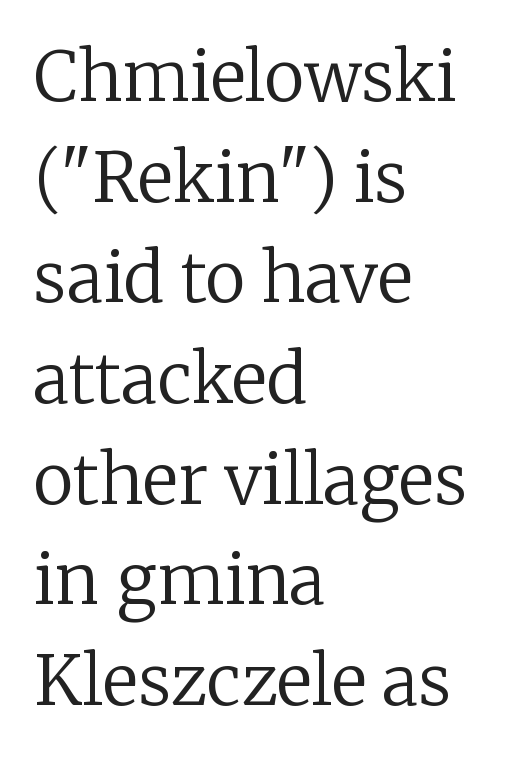
A typesetter would mark this as roman, not italic. The face used here is proportionally spaced, like ordinary book or web type. The specimen omits any rule beneath the text block's lines. Typographically, this falls in the serif category. Where is the straight margin? On the left.
